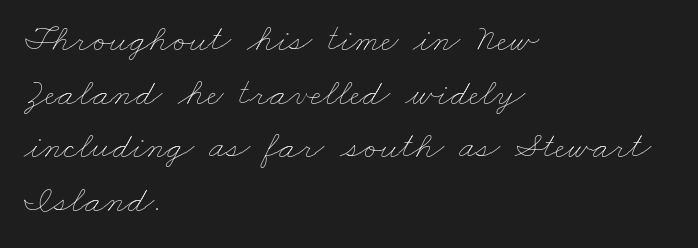
Q: Is the text bold? A: No.
Q: Is the text underlined? A: No.
Q: How is the paragraph aligned? A: Left-aligned.
Q: Is the spacing between letters normal or unusually wide? A: Normal.
Q: Is the spacing between lines tight, normal or loose? A: Normal.
Q: Width (condensed, normal, or wide)? A: Wide.
Q: Stroke contrast? A: Low.
Q: x-height? A: Small.
Q: Monospaced? A: No.
